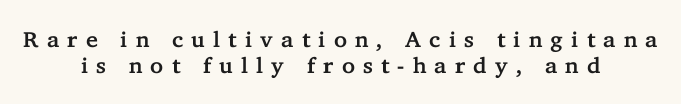
Centered paragraph, ragged on both sides. Has an underline been added? It has not. What stands out about the letter spacing? Its width — letters are far apart. Designer's note — italics off, roman on.
